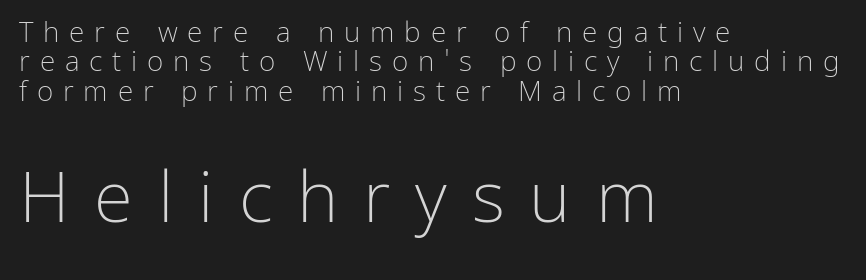
{"serif": "no", "italic": "no", "bold": "no", "weight": "light", "width": "normal", "stroke_contrast": "low", "x_height": "medium", "monospaced": "no", "underline": "no", "align": "left", "line_spacing": "tight", "line_spacing_ratio": 1.05, "letter_spacing": "wide", "letter_spacing_em": 0.35, "larger_block": "second", "size_ratio": 2.54, "glyph_px": 71}
